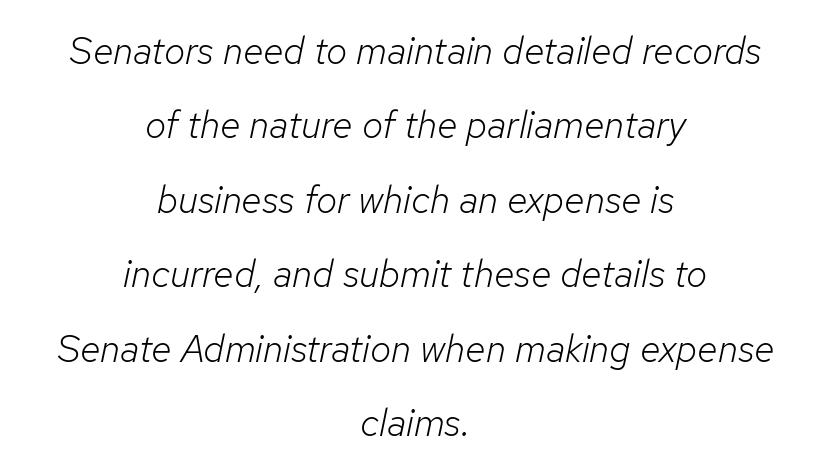
The image shows 38 px light type, italic (leaning right); set centered, loose line spacing (1.96x), normal letter spacing, not underlined; low stroke contrast and a medium x-height.
